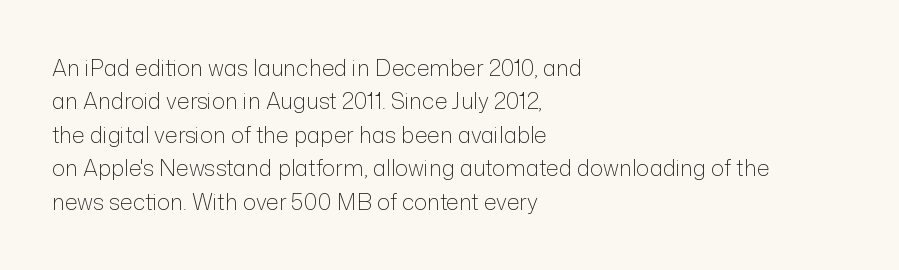
Summary of vertical rhythm: regular, with standard interline spacing. No extra ink here — the face is not bold. Quick note: not italic, upright. Horizontal alignment here is leftward, the default for most running prose.
